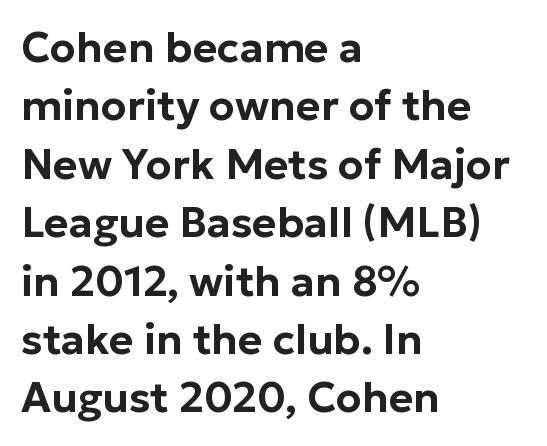
{"serif": "no", "italic": "no", "width": "normal", "stroke_contrast": "low", "x_height": "medium", "monospaced": "no", "underline": "no", "align": "left", "line_spacing": "normal", "line_spacing_ratio": 1.39, "letter_spacing": "normal", "letter_spacing_em": 0.0, "glyph_px": 42}
